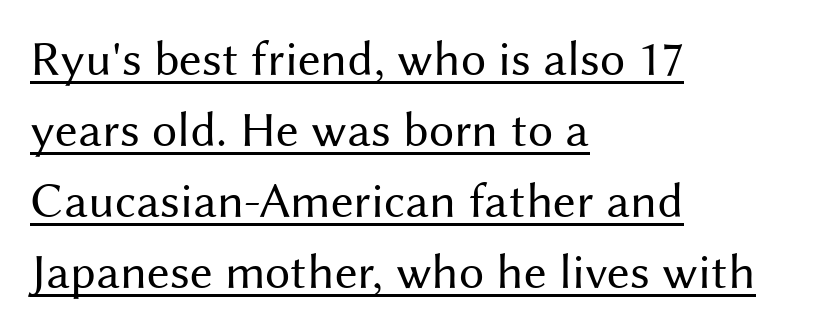
The image shows 50 px regular-weight sans-serif type, upright; set left-aligned, normal line spacing (1.42x), normal letter spacing, underlined; medium stroke contrast and a medium x-height.
